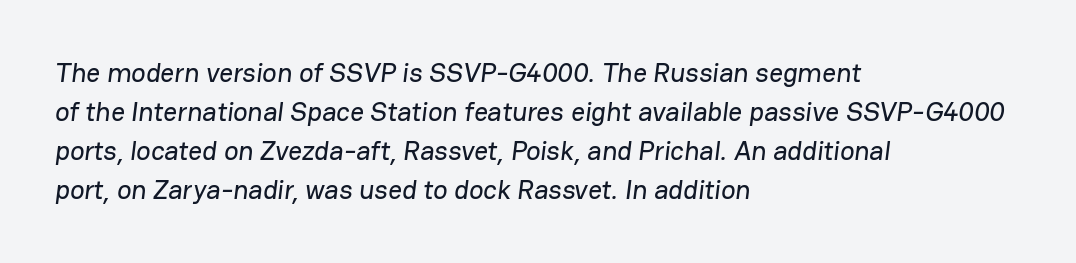
The image shows 27 px text type; set left-aligned, normal line spacing (1.45x), normal letter spacing, not underlined.
